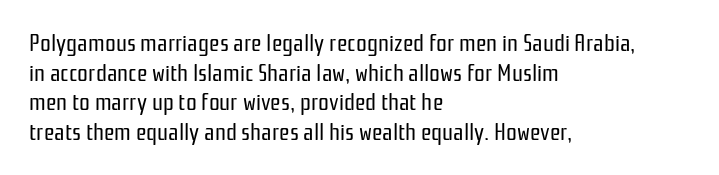
{"italic": "no", "bold": "no", "underline": "no", "align": "left", "line_spacing_ratio": 1.23, "letter_spacing": "normal", "letter_spacing_em": 0.0, "glyph_px": 24}
